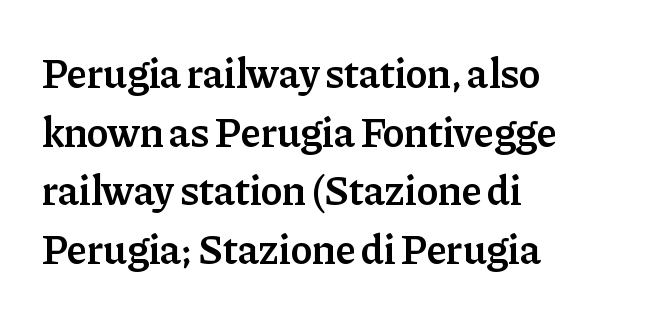
This sample has the flowing, uneven cadence of proportional lettering. Weight check: semibold — heavier than regular, not quite bold. Decoration check: the copy has no underline. All the whitespace from short lines collects on the right. Leading matches the norm, producing a regular column.
